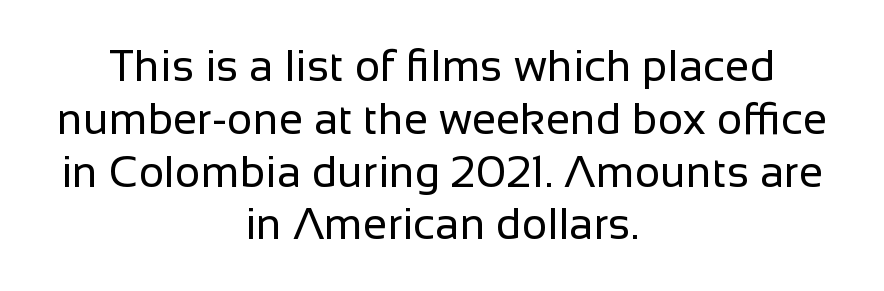
Q: Is the text bold? A: No.
Q: Is the text italic (slanted)? A: No, it is upright.
Q: Is the typeface a serif or a sans-serif typeface? A: Sans-serif.
Q: Is the text underlined? A: No.
Q: How is the paragraph aligned? A: Centered.
Q: Is the spacing between letters normal or unusually wide? A: Normal.
Q: Width (condensed, normal, or wide)? A: Normal.
Q: Stroke contrast? A: Low.
Q: x-height? A: Medium.
Q: Monospaced? A: No.
